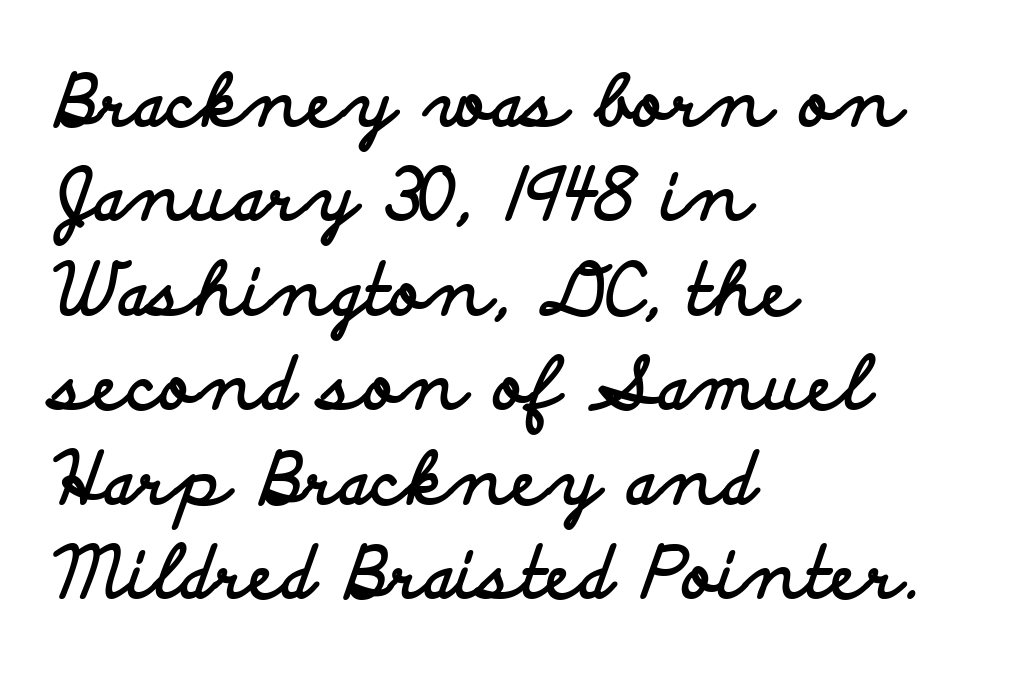
Q: Is the text bold? A: Yes.
Q: Is the text italic (slanted)? A: Yes.
Q: Is the typeface a serif or a sans-serif typeface? A: Sans-serif.
Q: Is the text underlined? A: No.
Q: How is the paragraph aligned? A: Left-aligned.
Q: Is the spacing between letters normal or unusually wide? A: Normal.
Q: Is the spacing between lines tight, normal or loose? A: Normal.
Q: Width (condensed, normal, or wide)? A: Wide.
Q: Stroke contrast? A: Low.
Q: x-height? A: Small.
Q: Monospaced? A: No.
